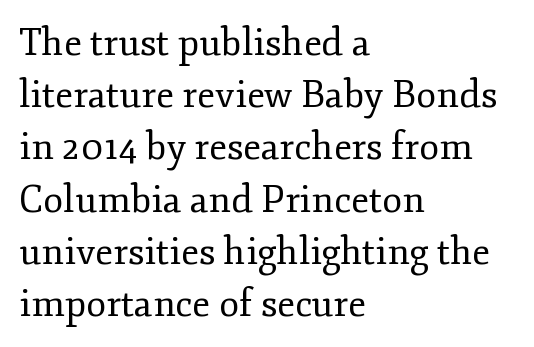
The image shows 37 px regular-weight serif type, upright; set left-aligned, normal line spacing (1.41x), normal letter spacing, not underlined; low stroke contrast and a small x-height.
